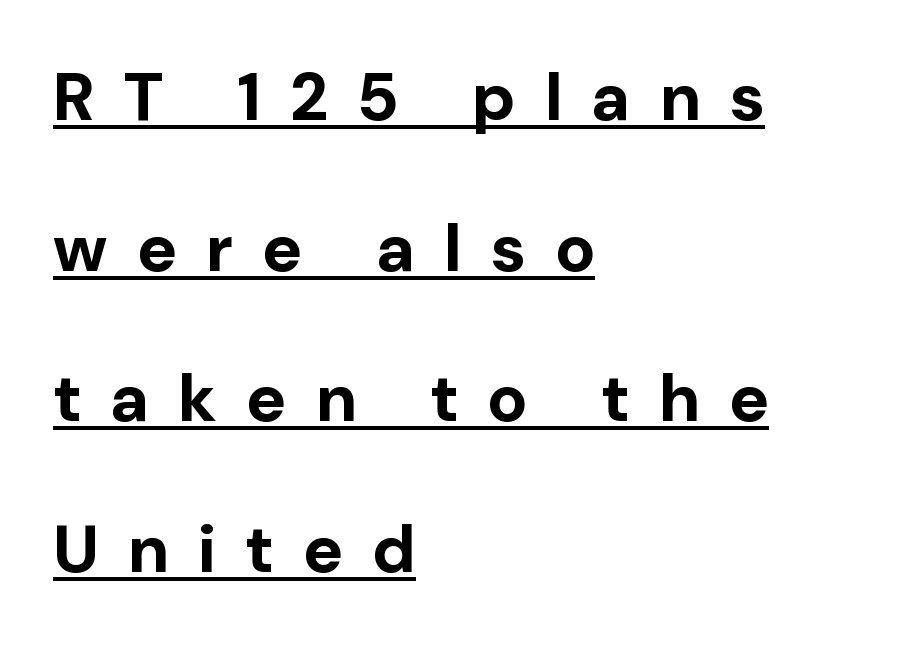
Letterform terminals end flat and unadorned throughout the passage. Pretty heavy lettering here — definitely bold. The tracking jumps out immediately: characters are airy and widely separated. Left-aligned paragraph, ragged on the right. The specimen reads as upright at a glance.
